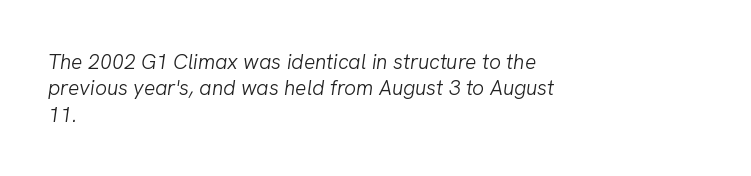
Counters stay open thanks to moderate or lighter strokes. The tracking reads as untouched default to a designer's eye. Bare-footed words on every line. What's the leading like? Ordinary, nothing unusual. If you drew a ruler down the left edge, every line would touch it. In terms of posture, this sample is oblique.
